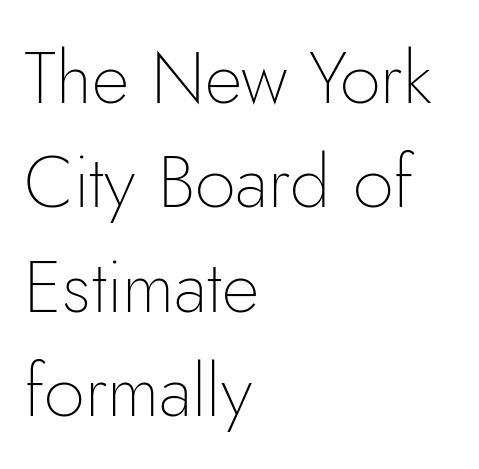
Type style note: lacks serifs. The block of text has a typical density, with ordinary space between rows. Rendered with straight, roman letterforms. Weight: regular or lighter.
